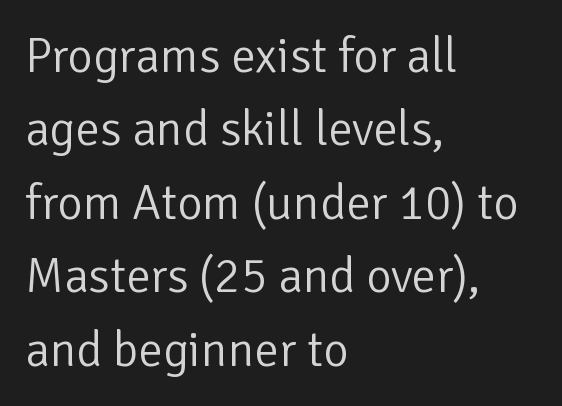
The text was rendered using a sans face with plain stroke endings. Casual observation: everything's shoved over to the left. No extra ink here — the face is not bold. Do the characters align in a grid? No, the font is proportional. The rendering keeps characters at their native spacing. A roman cut, with each character standing at attention.
